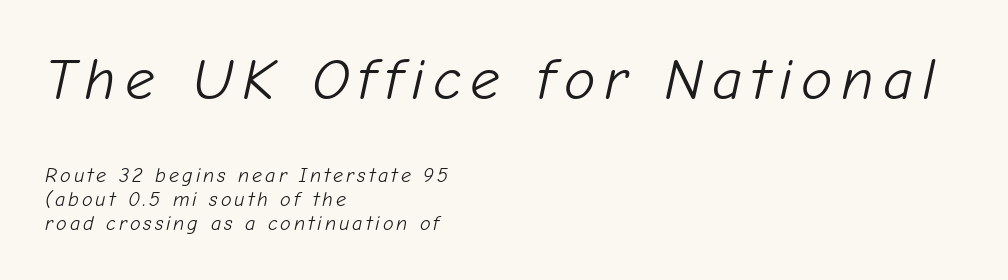
{"italic": "yes", "lean": "right", "slant_degrees": 12, "bold": "no", "weight": "light", "width": "normal", "stroke_contrast": "low", "x_height": "medium", "monospaced": "no", "underline": "no", "align": "left", "line_spacing_ratio": 1.21, "larger_block": "first", "size_ratio": 2.95, "glyph_px": 59}
